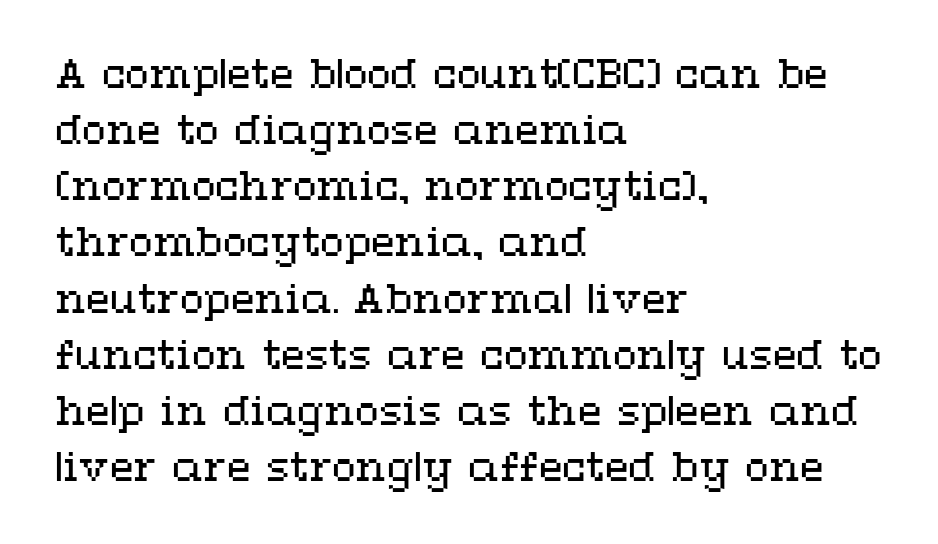
{"italic": "no", "bold": "no", "weight": "regular", "width": "wide", "stroke_contrast": "medium", "x_height": "medium", "monospaced": "no", "underline": "no", "align": "left", "line_spacing": "normal", "line_spacing_ratio": 1.44, "letter_spacing": "normal", "letter_spacing_em": 0.0, "glyph_px": 39}
